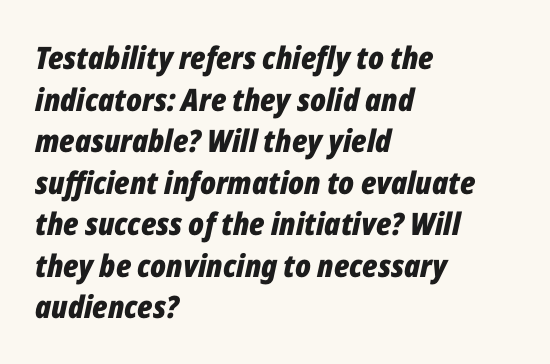
Words appear dense and cohesive because spacing is normal. You could not count columns in this text — the font is proportionally spaced. Look at the stroke-to-counter ratio: heavy, a bold. How would I describe the line gaps? Plain and ordinary. Each line starts at the same left margin while the right side varies.
